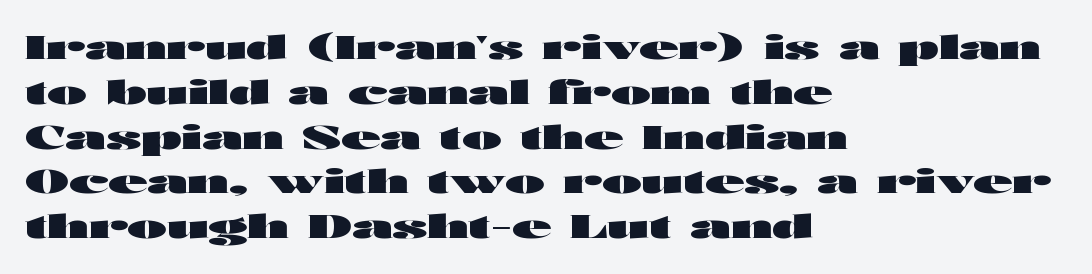
No feet cap the strokes, marking this as sans-serif type. A normal amount of white space separates one row of letters from the next. Quick note: underline off. Looks like regular typesetting: each glyph gets only the width it needs.
